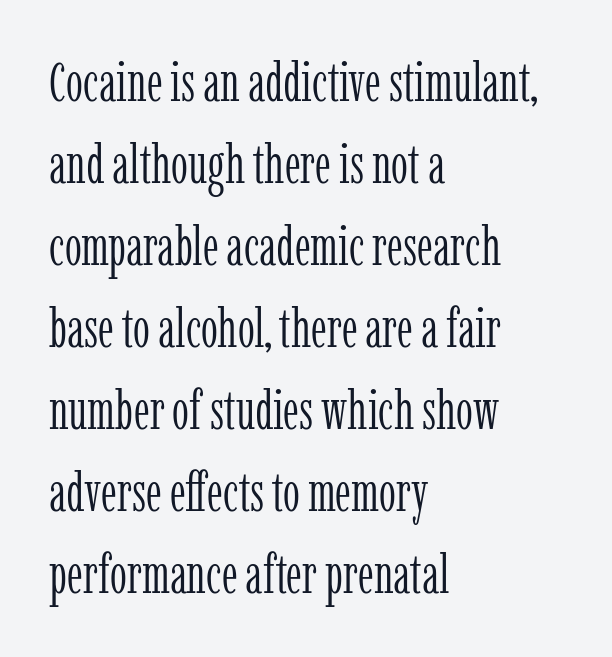
The image shows 54 px light, condensed serif type, upright; set left-aligned, normal line spacing (1.52x), normal letter spacing, not underlined; low stroke contrast and a medium x-height.
